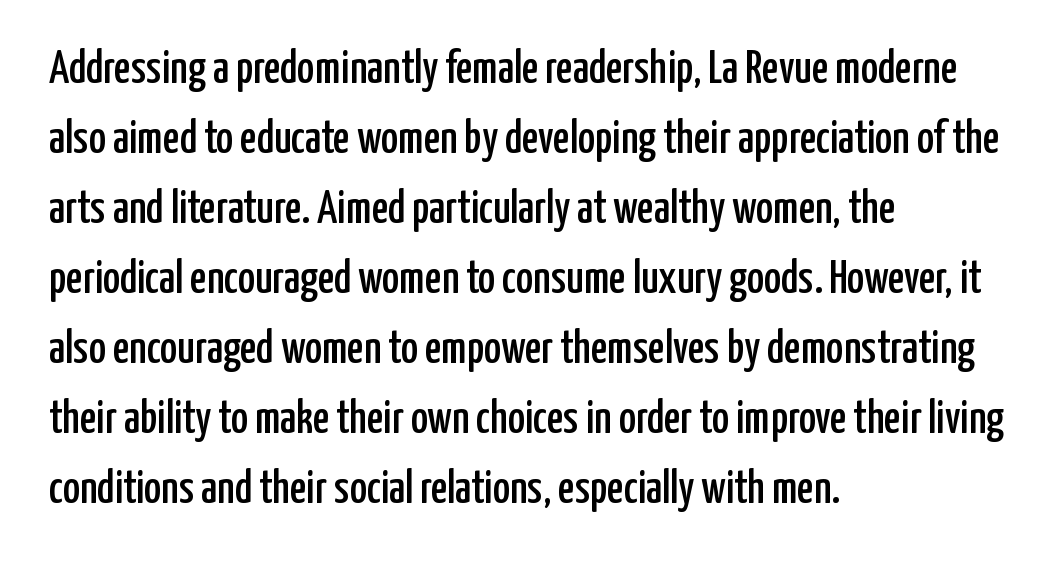
{"serif": "no", "italic": "no", "width": "condensed", "stroke_contrast": "low", "x_height": "medium", "monospaced": "no", "underline": "no", "align": "left", "line_spacing": "normal", "line_spacing_ratio": 1.52, "letter_spacing": "normal", "letter_spacing_em": 0.0, "glyph_px": 46}
